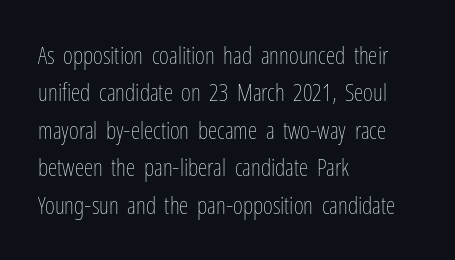
The image shows 24 px text type, upright; set left-aligned, normal line spacing (1.56x), normal letter spacing, not underlined.
